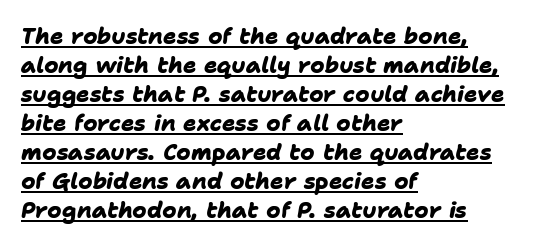
Q: Is the text bold? A: Yes.
Q: Is the text underlined? A: Yes.
Q: How is the paragraph aligned? A: Left-aligned.
Q: Is the spacing between letters normal or unusually wide? A: Normal.
Q: Is the spacing between lines tight, normal or loose? A: Normal.
